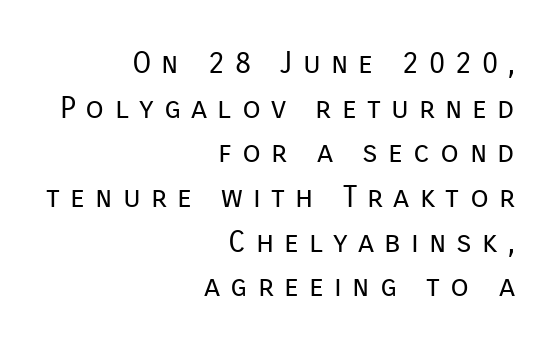
The image shows 30 px regular-weight sans-serif type, upright; set right-aligned, normal line spacing (1.49x), unusually wide letter spacing (+0.34 em), not underlined; low stroke contrast and a medium x-height.
